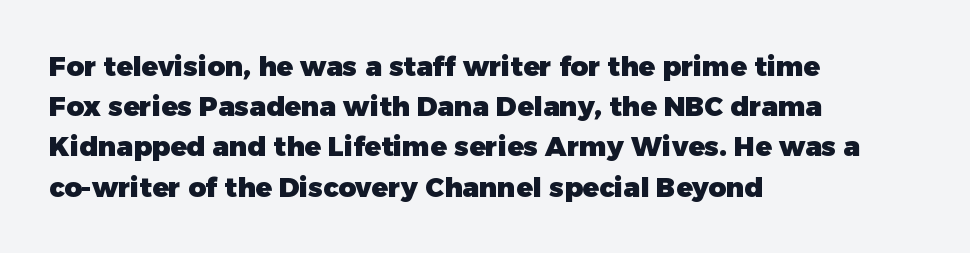
The image shows 27 px bold type, upright; set left-aligned, normal line spacing (1.49x), normal letter spacing, not underlined.
